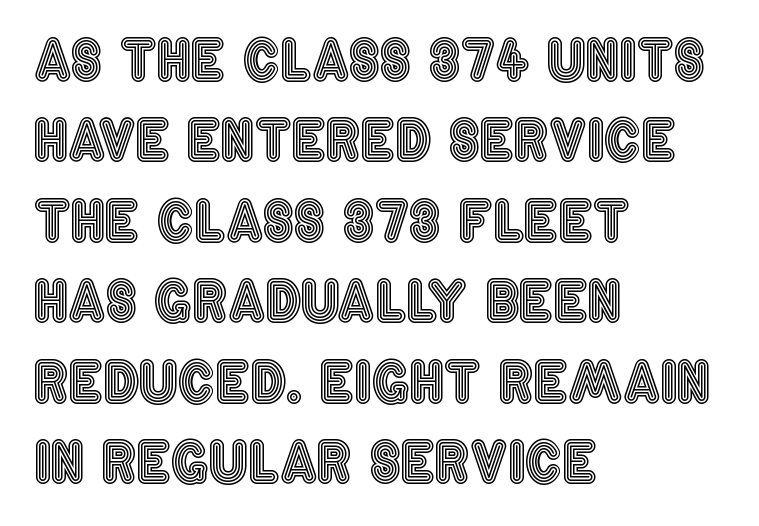
The image shows 54 px condensed type, upright; set left-aligned, normal line spacing (1.49x), normal letter spacing, not underlined; a large x-height.
